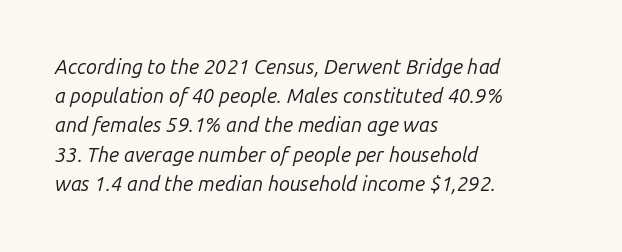
Q: Is the text bold? A: No.
Q: Is the text italic (slanted)? A: Yes, it leans right by about 14 degrees.
Q: Is the text underlined? A: No.
Q: How is the paragraph aligned? A: Left-aligned.
Q: Is the spacing between letters normal or unusually wide? A: Normal.
Q: Is the spacing between lines tight, normal or loose? A: Normal.
